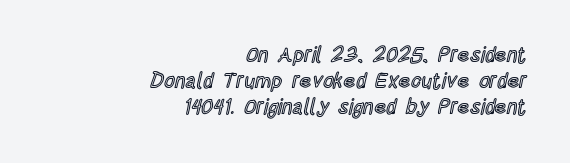
{"underline": "no", "align": "right", "line_spacing_ratio": 1.24, "letter_spacing": "normal", "letter_spacing_em": 0.0, "glyph_px": 21}
